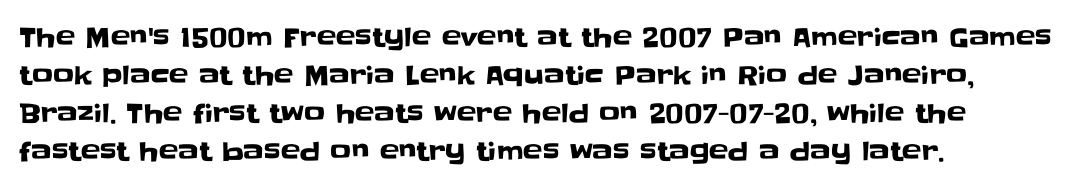
The image shows 26 px text type, upright; set left-aligned, normal line spacing (1.46x), normal letter spacing, not underlined.
